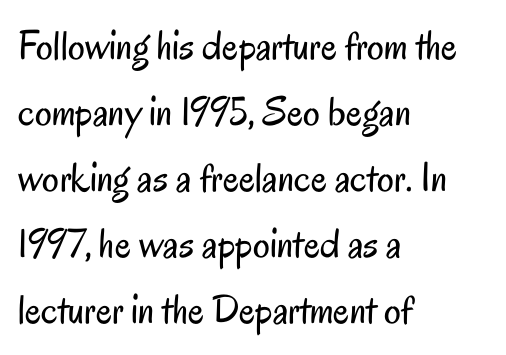
Q: Is the text bold? A: No.
Q: Is the text italic (slanted)? A: No, it is upright.
Q: Is the typeface a serif or a sans-serif typeface? A: Sans-serif.
Q: Is the text underlined? A: No.
Q: How is the paragraph aligned? A: Left-aligned.
Q: Is the spacing between letters normal or unusually wide? A: Normal.
Q: Is the spacing between lines tight, normal or loose? A: Normal.
Q: Width (condensed, normal, or wide)? A: Condensed.
Q: Stroke contrast? A: Low.
Q: x-height? A: Small.
Q: Monospaced? A: No.
